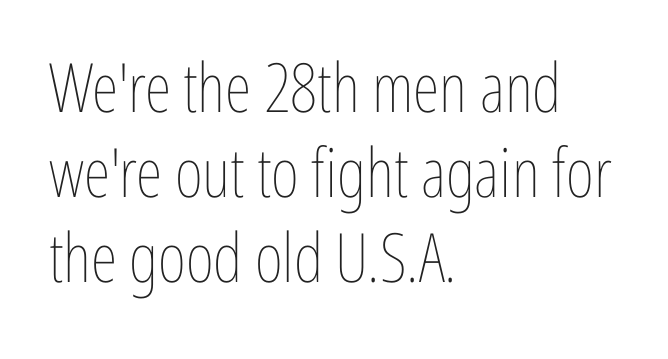
Left-aligned paragraph, ragged on the right. Caption: standard tracking, unaltered. The string is rendered with underlining switched off. The letters advance in unequal steps, a hallmark of proportional type. Nope, not italic — everything's standing straight. Each new line begins a customary step beneath the previous one.
